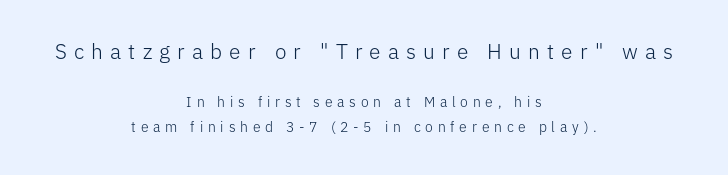
The image shows 21 px text type, upright; set centered, line spacing 1.81x, unusually wide letter spacing (+0.34 em), not underlined; the first (top) block is 1.5x larger.
